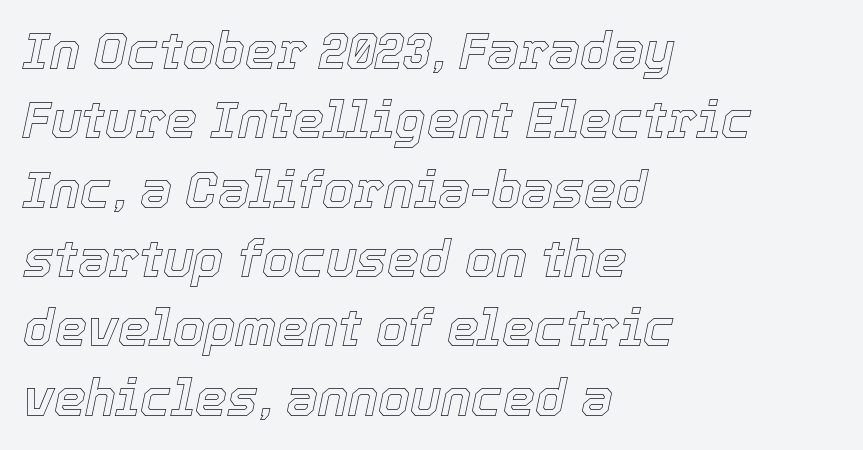
Q: Is the text italic (slanted)? A: Yes, it leans right by about 12 degrees.
Q: Is the text underlined? A: No.
Q: How is the paragraph aligned? A: Left-aligned.
Q: Is the spacing between letters normal or unusually wide? A: Normal.
Q: Is the spacing between lines tight, normal or loose? A: Normal.
Q: Width (condensed, normal, or wide)? A: Normal.
Q: x-height? A: Medium.
Q: Monospaced? A: No.
